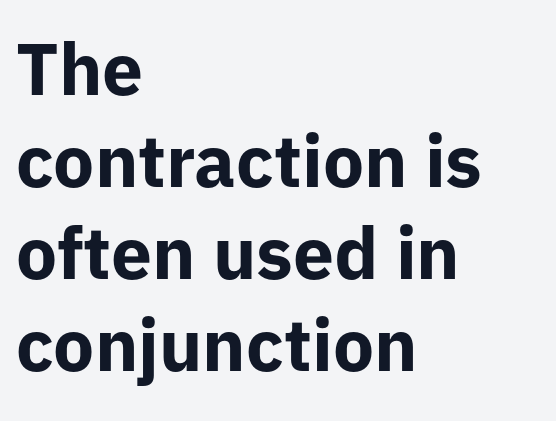
{"serif": "no", "italic": "no", "bold": "yes", "weight": "bold", "width": "normal", "stroke_contrast": "low", "x_height": "medium", "monospaced": "no", "underline": "no", "align": "left", "line_spacing": "normal", "line_spacing_ratio": 1.26, "letter_spacing": "normal", "letter_spacing_em": 0.0, "glyph_px": 73}
